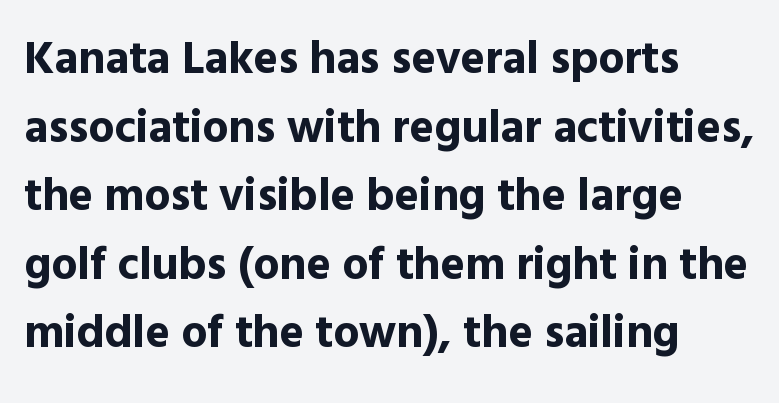
Caption: standard tracking, unaltered. Nobody drew a line under any word here. In terms of leading, this rendering sits right in the middle. Varying glyph widths throughout — classic text-font behaviour.
